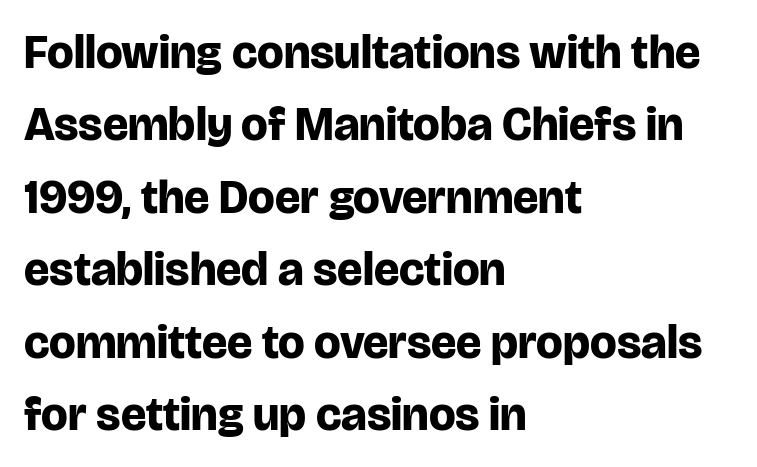
{"serif": "no", "italic": "no", "bold": "yes", "weight": "bold", "width": "normal", "stroke_contrast": "low", "x_height": "large", "monospaced": "no", "underline": "no", "align": "left", "line_spacing": "normal", "line_spacing_ratio": 1.54, "letter_spacing": "normal", "letter_spacing_em": 0.0, "glyph_px": 47}
